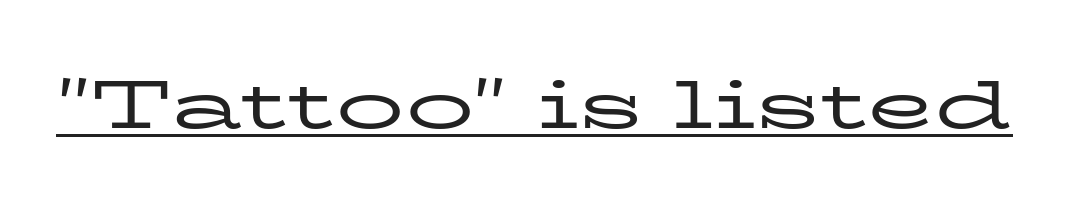
The image shows 68 px regular-weight, wide serif type, upright; set normal letter spacing, underlined; low stroke contrast and a medium x-height.
